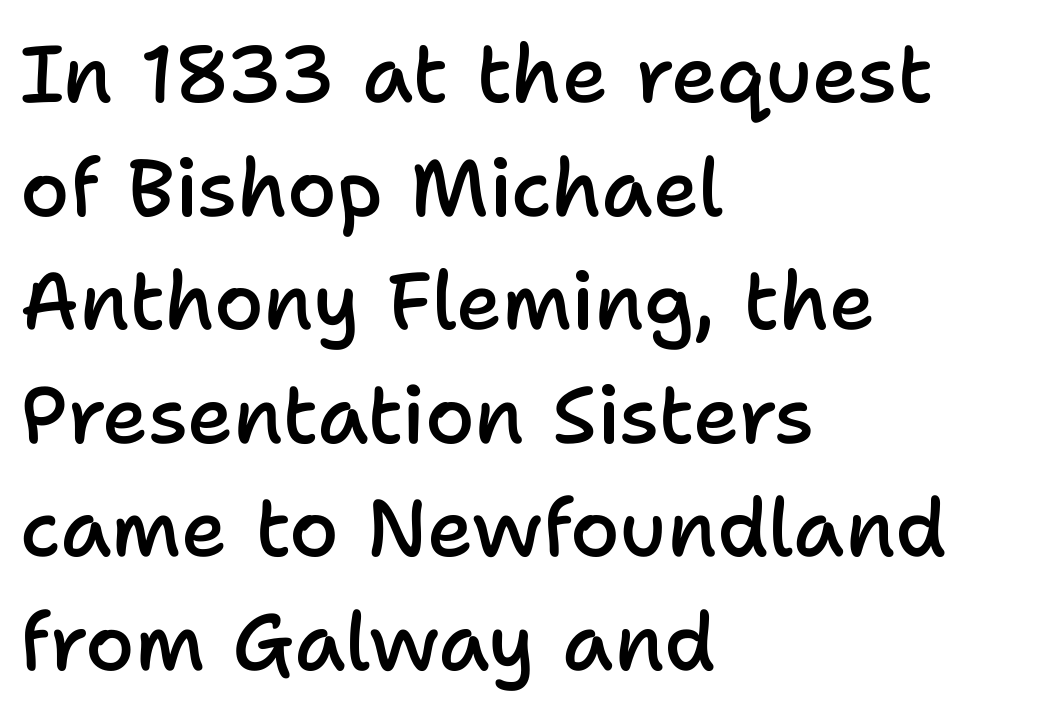
The characters look somewhat weighty, a semibold short of true bold. Nobody touched the tracking dial on this one. A sans-serif font was chosen for this passage. Which margin do the lines hug? The left one — the right edge is uneven. The foot of each line stays bare and open. It's the straight-up-and-down kind of type.
